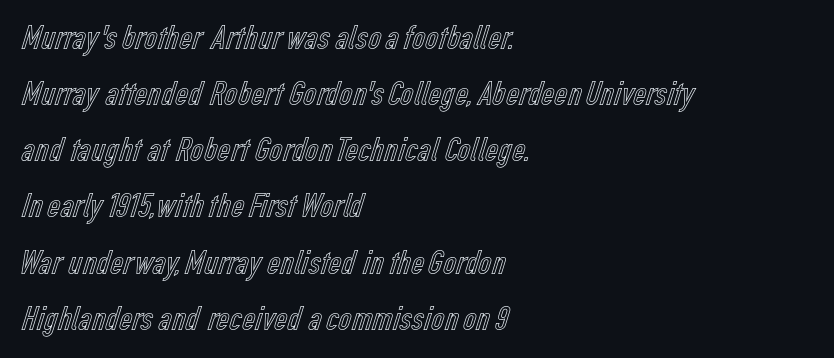
Character widths vary here, with narrow letters taking less room than wide ones. The typesetter chose a ragged-right arrangement here. Tracking value appears to be zero — textbook default spacing. This rendering features lettering with no underline.
